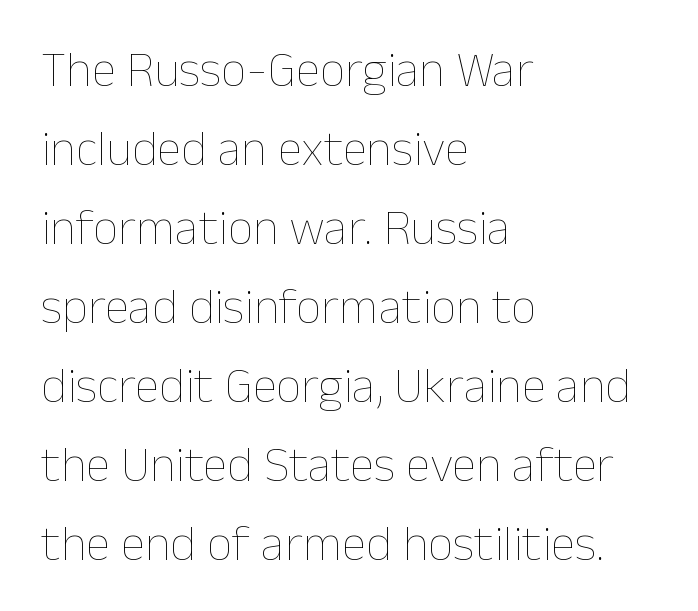
{"italic": "no", "bold": "no", "weight": "thin", "width": "normal", "stroke_contrast": "low", "x_height": "medium", "monospaced": "no", "underline": "no", "align": "left", "line_spacing": "normal", "line_spacing_ratio": 1.58, "letter_spacing": "normal", "letter_spacing_em": 0.0, "glyph_px": 50}
